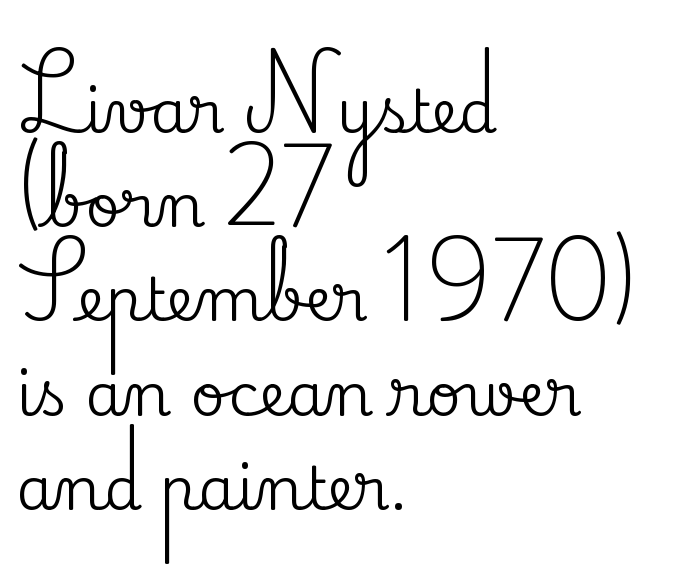
The image shows 60 px serif type, upright; set left-aligned, normal line spacing (1.57x), normal letter spacing, not underlined; medium stroke contrast and a small x-height.
